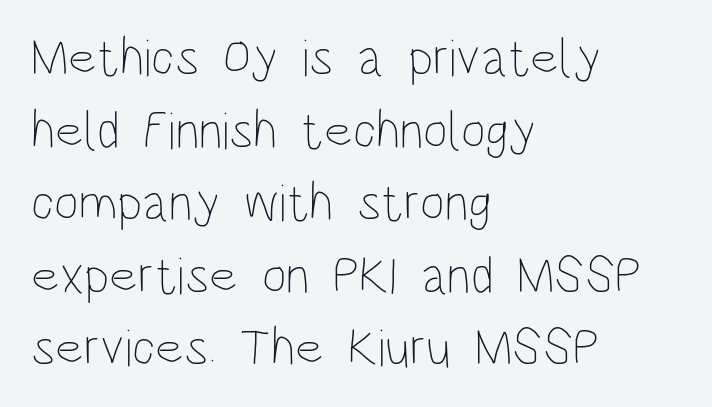
Q: Is the text bold? A: No.
Q: Is the text italic (slanted)? A: No, it is upright.
Q: Is the text underlined? A: No.
Q: How is the paragraph aligned? A: Left-aligned.
Q: Is the spacing between letters normal or unusually wide? A: Normal.
Q: Is the spacing between lines tight, normal or loose? A: Normal.
Q: Width (condensed, normal, or wide)? A: Condensed.
Q: Stroke contrast? A: Low.
Q: x-height? A: Large.
Q: Monospaced? A: No.
